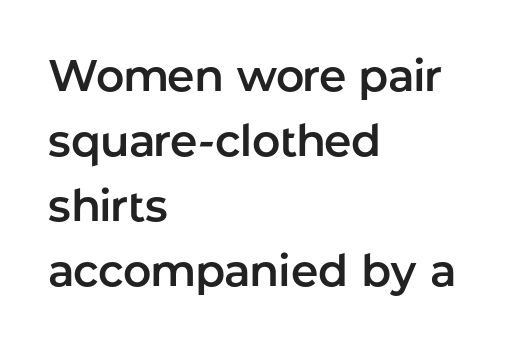
Check where the strokes stop: nothing finishes them off — pure sans. Is there much room between lines? A standard amount, neither cramped nor airy. Rendered with straight, roman letterforms. Leftover space on each line is placed entirely after the last word. The glyphs are unaccompanied by any horizontal stroke below them. These lines keep a tight, regular rhythm from letter to letter.
